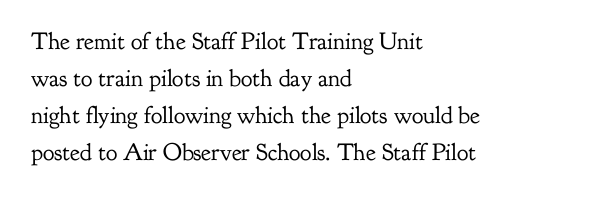
{"italic": "no", "bold": "no", "underline": "no", "align": "left", "line_spacing": "normal", "line_spacing_ratio": 1.54, "letter_spacing": "normal", "letter_spacing_em": 0.0, "glyph_px": 24}
